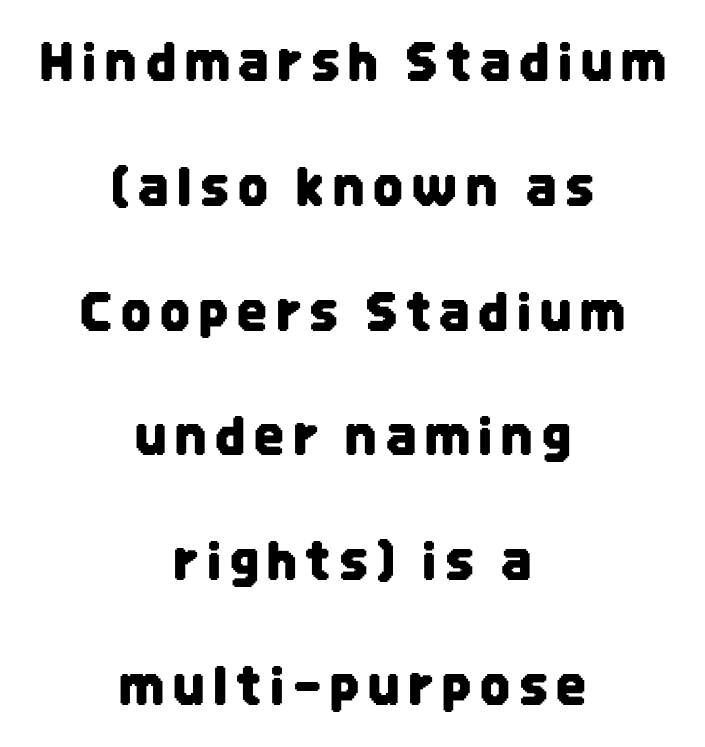
{"serif": "no", "italic": "no", "width": "condensed", "stroke_contrast": "low", "x_height": "large", "monospaced": "no", "underline": "no", "align": "center", "line_spacing": "loose", "line_spacing_ratio": 2.4, "glyph_px": 52}
